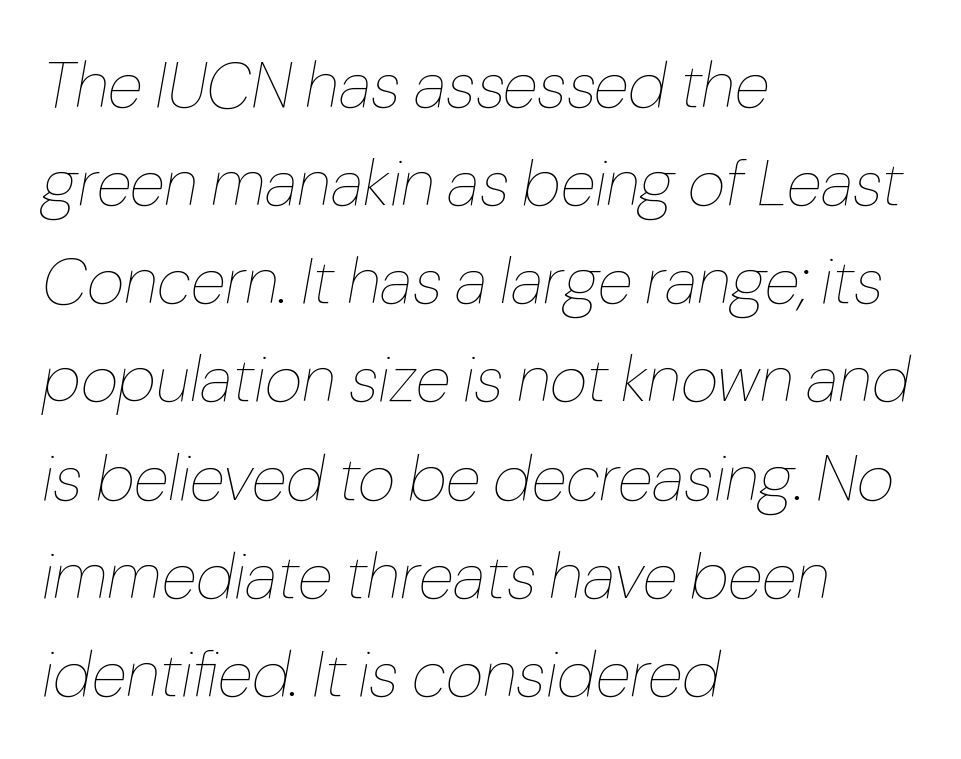
The image shows 65 px thin type, italic (leaning right); set left-aligned, normal line spacing (1.51x), normal letter spacing, not underlined; low stroke contrast and a medium x-height.
